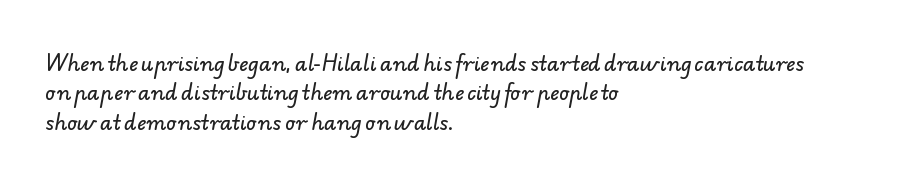
Q: Is the text underlined? A: No.
Q: How is the paragraph aligned? A: Left-aligned.
Q: Is the spacing between letters normal or unusually wide? A: Normal.
Q: Is the spacing between lines tight, normal or loose? A: Normal.
